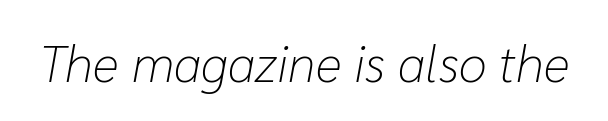
Characters are canted at an angle relative to the baseline's perpendicular. Looks like regular typesetting: each glyph gets only the width it needs. Vertical stems look standard width or narrower in stroke. You could call the tracking neutral — neither tight nor loose. The words here are not underlined.
